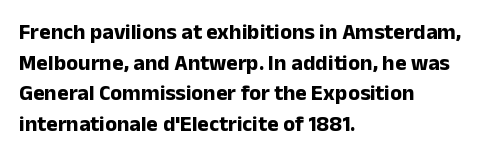
If you drew a line through each stem, it would be perfectly vertical. A normal amount of white space separates one row of letters from the next. Unmarked baselines from the first word to the last. Pretty heavy lettering here — definitely bold. The paragraph has a hard left edge and a soft right edge. These lines keep a tight, regular rhythm from letter to letter.
